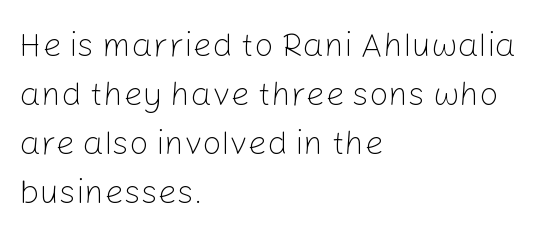
Each letter keeps its own natural width here, so spacing adapts to shape. Has an underline been added? It has not. Nothing unusual about the tracking: characters are spaced as the font intends. Designer's note — italics off, roman on.
